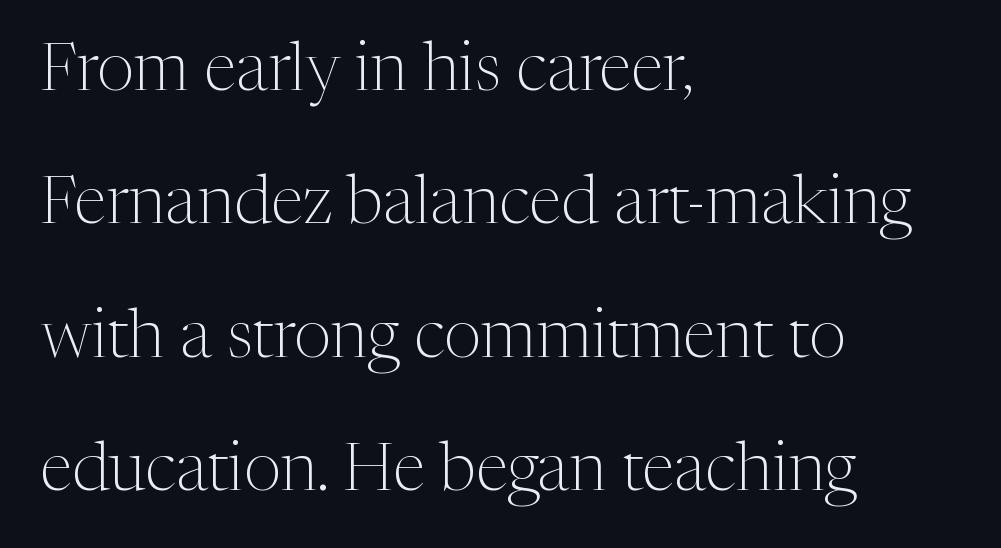
The foot of each line stays bare and open. The typography opts for an upright posture over an oblique one. The cut favours lightness, reaching ordinary text weight at its darkest. Typeset ragged right — the left edge is the straight one. Each word holds together tightly as a unit, with standard inter-letter gaps.
